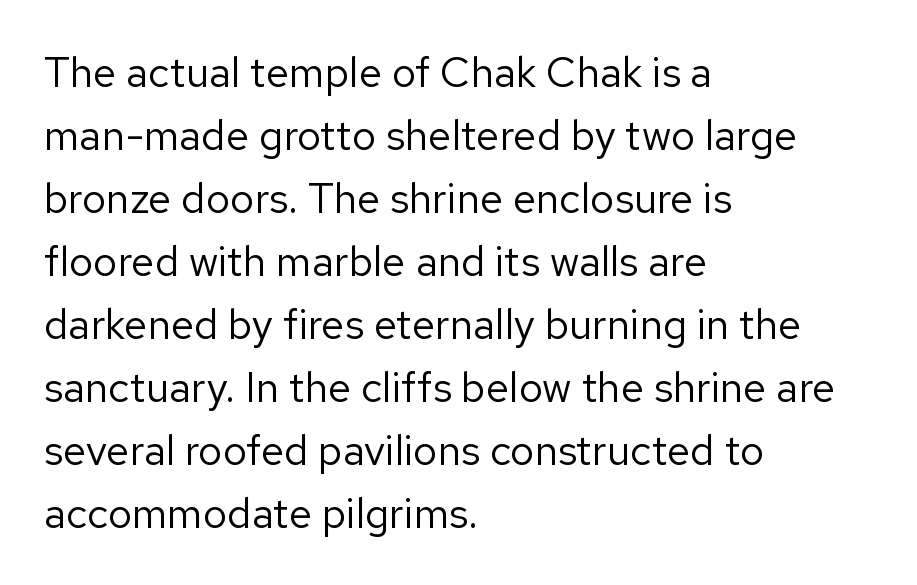
The image shows 42 px regular-weight sans-serif type, upright; set left-aligned, normal line spacing (1.5x), normal letter spacing, not underlined; low stroke contrast and a medium x-height.
